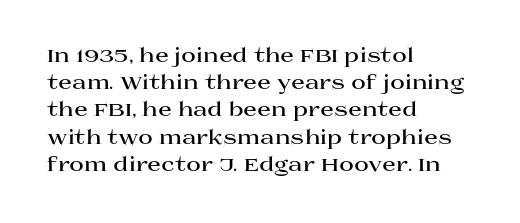
{"italic": "no", "bold": "yes", "underline": "no", "align": "left", "line_spacing": "normal", "line_spacing_ratio": 1.36, "letter_spacing": "normal", "letter_spacing_em": 0.0, "glyph_px": 20}
